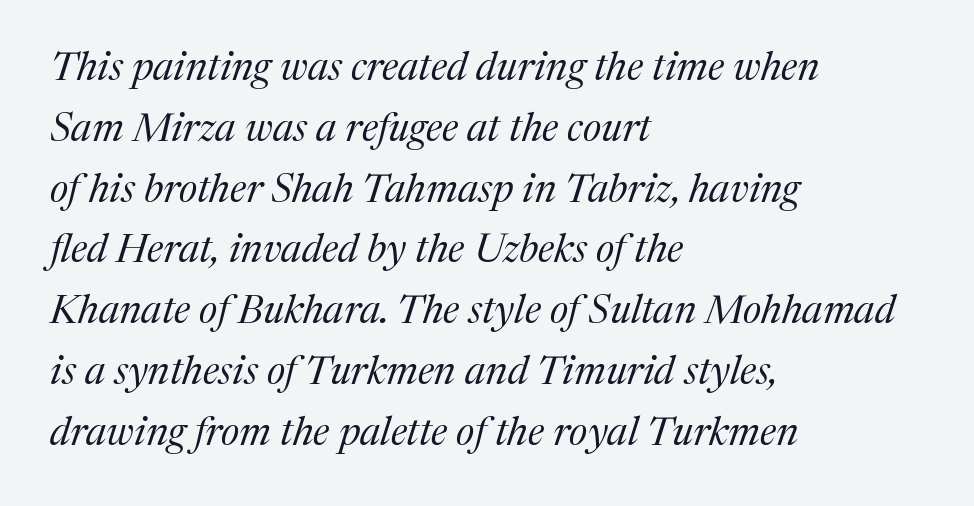
{"serif": "yes", "italic": "yes", "lean": "right", "slant_degrees": 17, "bold": "no", "weight": "regular", "width": "normal", "stroke_contrast": "medium", "x_height": "medium", "monospaced": "no", "underline": "no", "align": "left", "line_spacing": "normal", "line_spacing_ratio": 1.52, "letter_spacing": "normal", "letter_spacing_em": 0.0, "glyph_px": 40}
